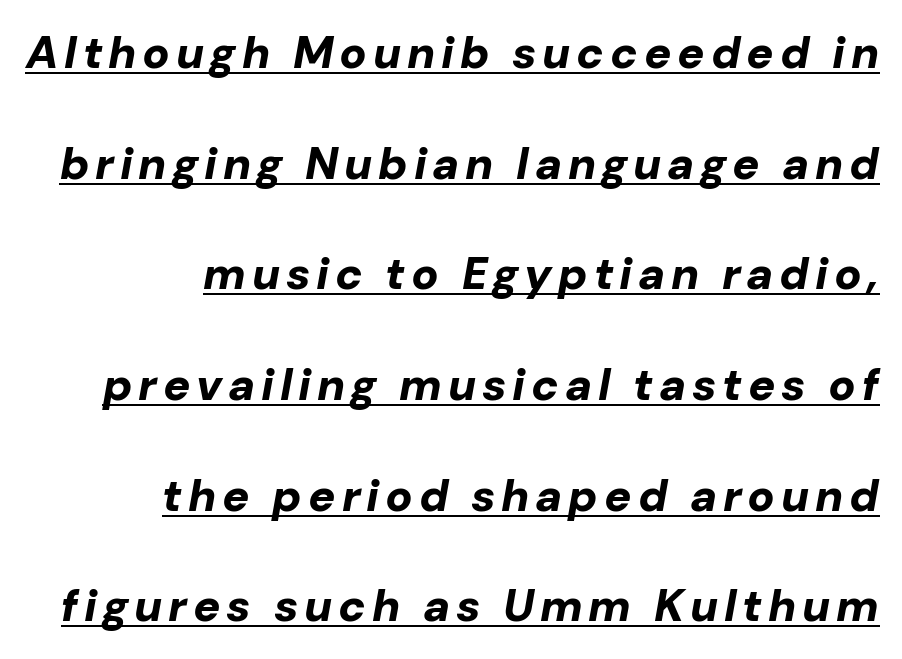
{"italic": "yes", "lean": "right", "slant_degrees": 10, "bold": "yes", "weight": "bold", "width": "normal", "stroke_contrast": "low", "x_height": "medium", "monospaced": "no", "underline": "yes", "align": "right", "line_spacing": "loose", "line_spacing_ratio": 2.46, "glyph_px": 45}
